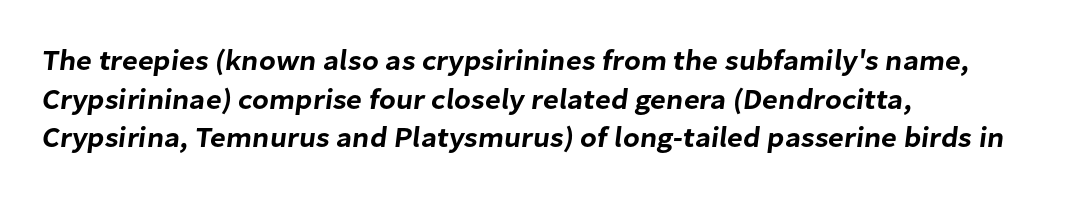
Q: Is the typeface a serif or a sans-serif typeface? A: Sans-serif.
Q: Is the text underlined? A: No.
Q: How is the paragraph aligned? A: Left-aligned.
Q: Is the spacing between letters normal or unusually wide? A: Normal.
Q: Is the spacing between lines tight, normal or loose? A: Normal.
Q: Width (condensed, normal, or wide)? A: Normal.
Q: Stroke contrast? A: Low.
Q: x-height? A: Medium.
Q: Monospaced? A: No.
